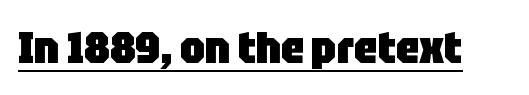
The image shows 45 px heavy, condensed sans-serif type, upright; set normal letter spacing, underlined; low stroke contrast and a large x-height.
